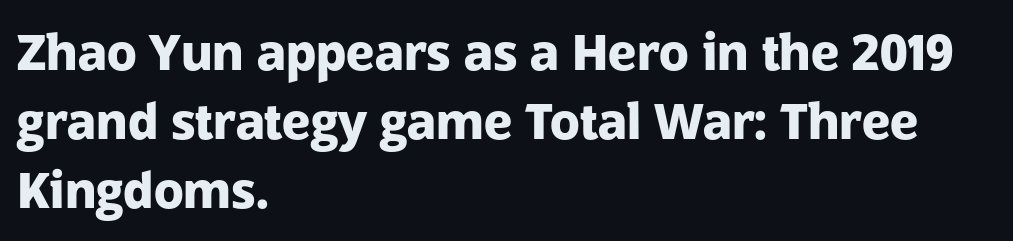
In terms of letterspacing, this is plain default setting. Each row of text sits above clean, open space. Typeset ragged right — the left edge is the straight one. Every stem runs plumb, perpendicular to the baseline. The face used here is proportionally spaced, like ordinary book or web type.
